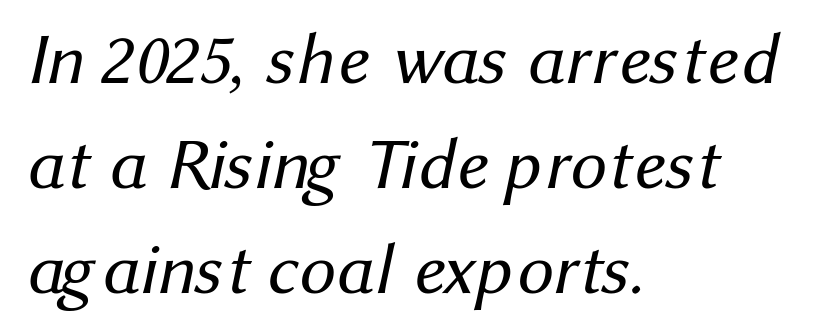
Q: Is the text bold? A: No.
Q: Is the typeface a serif or a sans-serif typeface? A: Sans-serif.
Q: Is the text underlined? A: No.
Q: How is the paragraph aligned? A: Left-aligned.
Q: Is the spacing between letters normal or unusually wide? A: Normal.
Q: Is the spacing between lines tight, normal or loose? A: Normal.
Q: Width (condensed, normal, or wide)? A: Normal.
Q: Stroke contrast? A: Medium.
Q: x-height? A: Medium.
Q: Monospaced? A: No.
